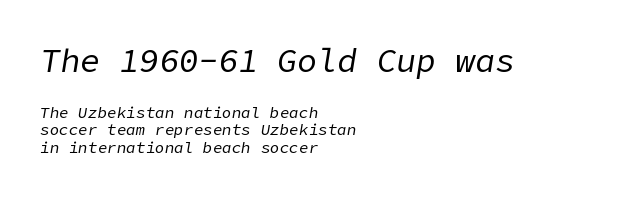
The image shows 33 px regular-weight type, italic (leaning right); set left-aligned, tight line spacing (1.1x), normal letter spacing, not underlined; the first (top) block is 2.06x larger; low stroke contrast and a medium x-height.
